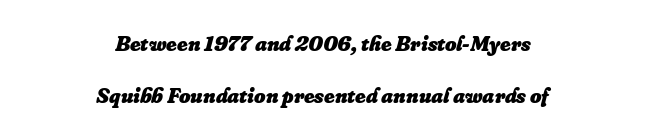
{"italic": "yes", "lean": "right", "slant_degrees": 16, "bold": "yes", "underline": "no", "align": "center", "line_spacing": "loose", "line_spacing_ratio": 2.38, "letter_spacing": "normal", "letter_spacing_em": 0.0, "glyph_px": 22}
